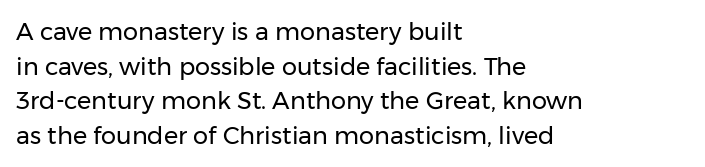
Regarding leading, the lines here are spaced in the standard way. The letters look calm and open, with moderate or lighter stems. Layout note: lines flush left. The rendering keeps characters at their native spacing. The lettering stays uniformly vertical, giving the passage a roman look. Underline: absent.
